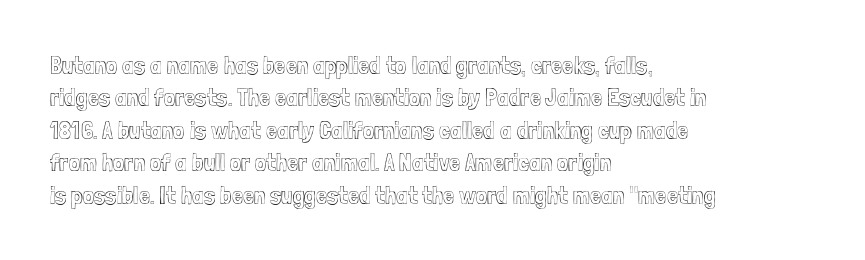
The image shows 25 px text type, upright; set left-aligned, normal line spacing (1.3x), normal letter spacing, not underlined.
